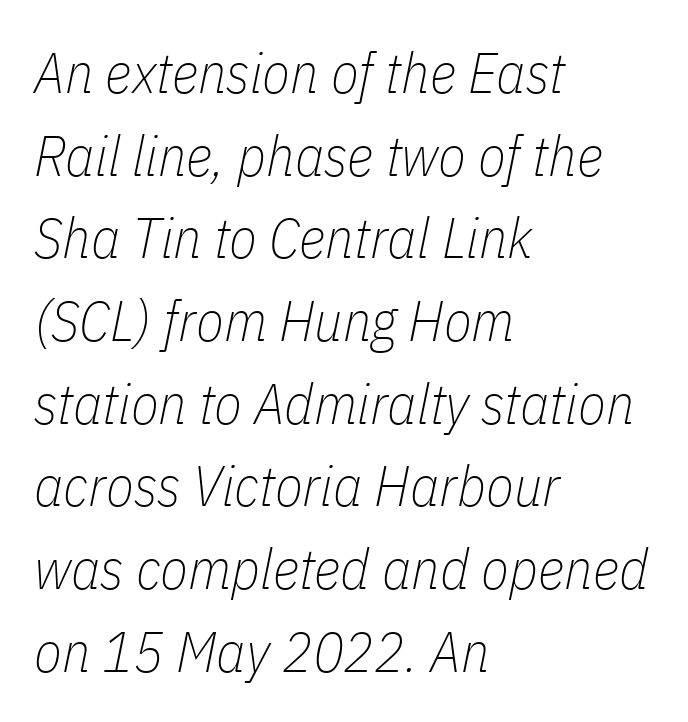
{"italic": "yes", "lean": "right", "slant_degrees": 11, "bold": "no", "weight": "thin", "width": "condensed", "stroke_contrast": "low", "x_height": "medium", "monospaced": "no", "underline": "no", "align": "left", "line_spacing": "normal", "line_spacing_ratio": 1.45, "letter_spacing": "normal", "letter_spacing_em": 0.0, "glyph_px": 57}
